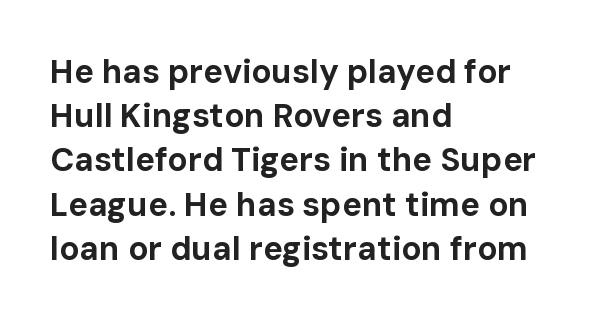
A dark, heavy texture on the line: the type is bold. Do the characters align in a grid? No, the font is proportional. Characters follow at the spacing the type designer built in. The type sits square on the baseline with zero lean. Clear beneath every line of the passage. The rendering anchors every line to the left-hand side.
